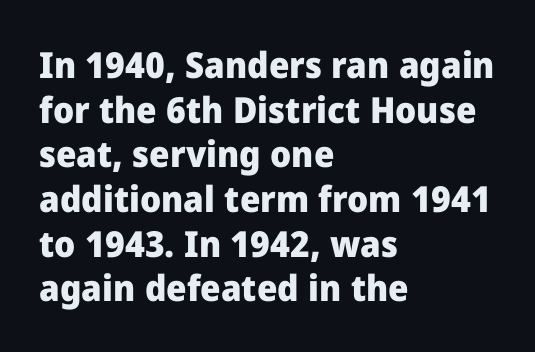
The image shows 36 px heavy sans-serif type, upright; set left-aligned, line spacing 1.24x, normal letter spacing, not underlined; low stroke contrast and a medium x-height.
